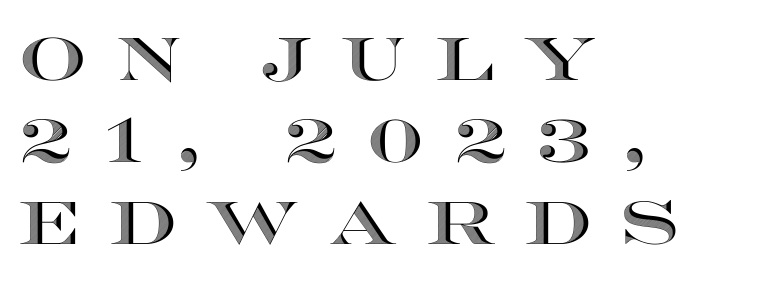
Q: Is the text italic (slanted)? A: No, it is upright.
Q: Is the text underlined? A: No.
Q: How is the paragraph aligned? A: Left-aligned.
Q: Is the spacing between letters normal or unusually wide? A: Unusually wide.
Q: Is the spacing between lines tight, normal or loose? A: Normal.
Q: Width (condensed, normal, or wide)? A: Wide.
Q: x-height? A: Large.
Q: Monospaced? A: No.
